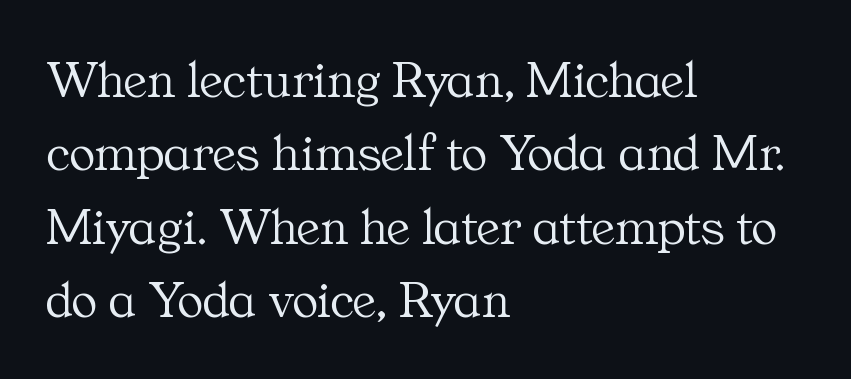
This sample uses an upright cut, with every glyph sitting square on the baseline. There is no visible air inserted between adjacent glyphs. The words here are not underlined. This is not heavy type; no bold has been used. Spacing verdict: proportional, widths tailored to each character. Are there feet on the stems? There are — it's a serif.
